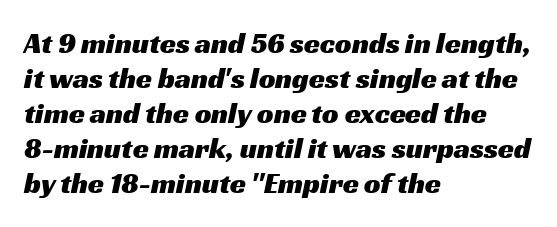
The baseline area is clear. The rendering uses natural spacing where letterforms have individual widths. The lines are quadded left. Observe the absence of serifs on each vertical stroke in this sample. No extra tracking has been applied to these lines.
